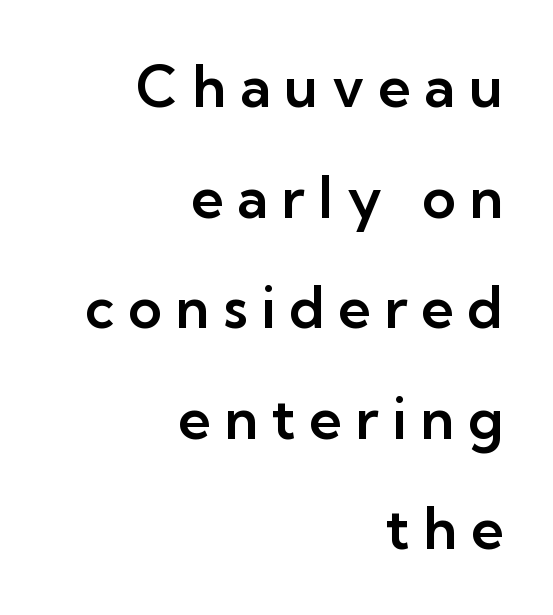
Anything drawn beneath the words? Only blank space. Where is the straight margin? On the right. In terms of leading, this rendering errs on the spacious side. Glyph-to-glyph distance is far greater than everyday printed text. Examine the stroke ends and you'll find no serifs. A typesetter would mark this as roman, not italic.
